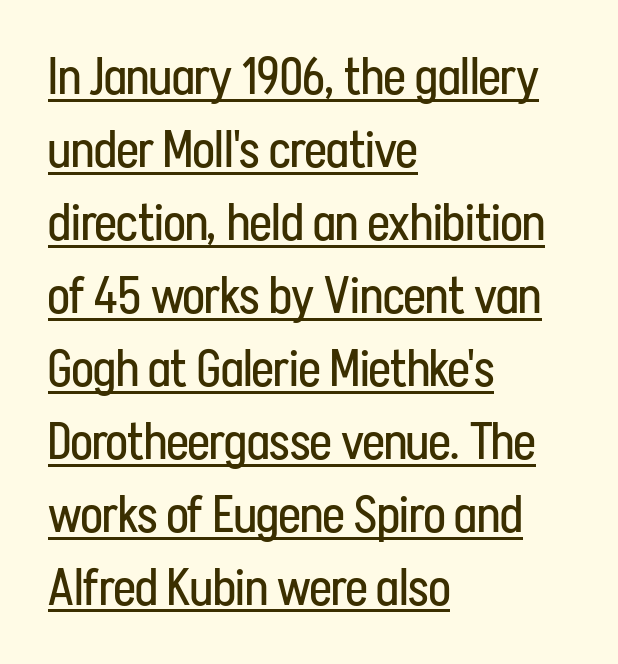
The image shows 51 px regular-weight, condensed sans-serif type, upright; set left-aligned, normal line spacing (1.43x), normal letter spacing, underlined; low stroke contrast and a medium x-height.
